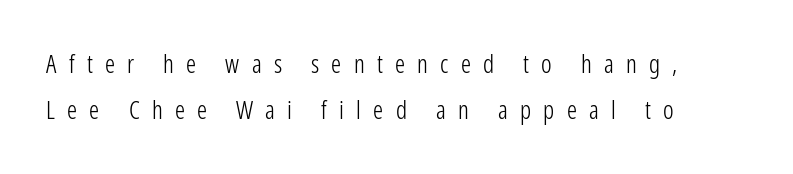
The image shows 25 px text type, upright; set left-aligned, line spacing 1.85x, unusually wide letter spacing (+0.49 em), not underlined.
